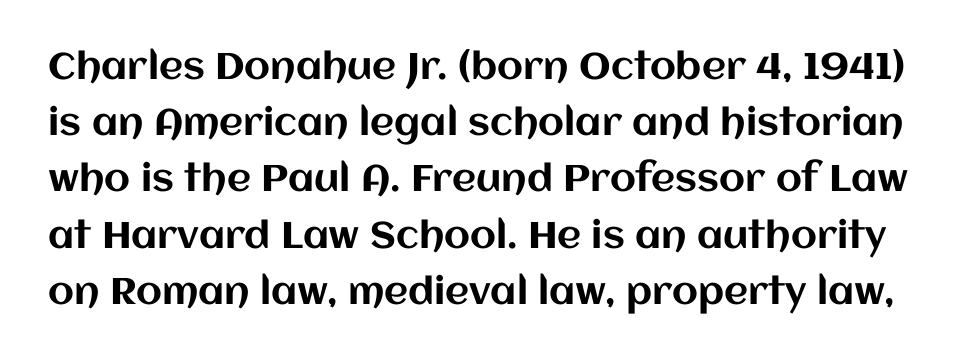
{"italic": "no", "width": "normal", "stroke_contrast": "medium", "x_height": "large", "monospaced": "no", "underline": "no", "line_spacing": "normal", "line_spacing_ratio": 1.52, "letter_spacing": "normal", "letter_spacing_em": 0.0, "glyph_px": 37}
